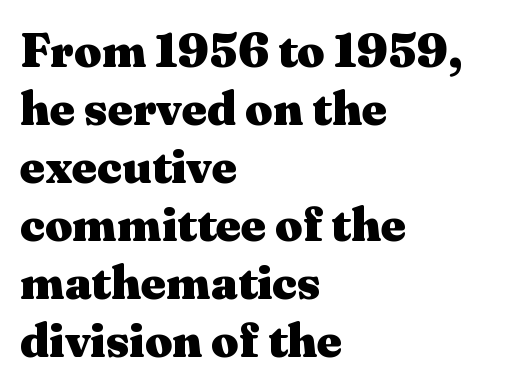
Tracking here is standard; glyphs follow each other at the usual distance. Only glyphs here, with clear space below each row. This is heavy type, rendered in bold. This rendering uses left alignment, leaving the right contour irregular. The face used here is proportionally spaced, like ordinary book or web type.
